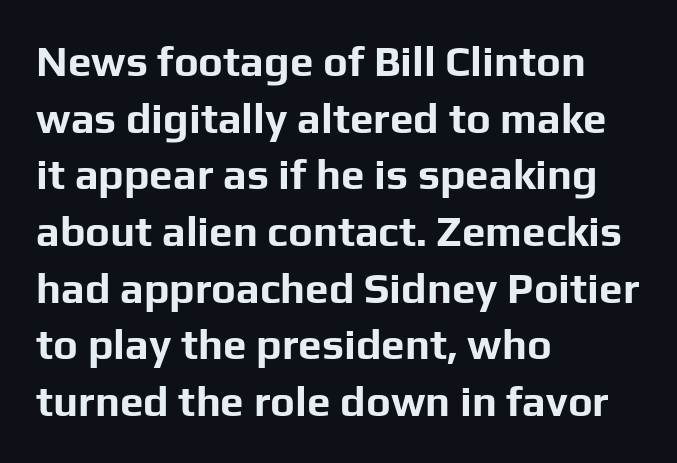
Q: Is the text bold? A: Yes.
Q: Is the text italic (slanted)? A: No, it is upright.
Q: Is the typeface a serif or a sans-serif typeface? A: Sans-serif.
Q: Is the text underlined? A: No.
Q: How is the paragraph aligned? A: Left-aligned.
Q: Is the spacing between letters normal or unusually wide? A: Normal.
Q: Is the spacing between lines tight, normal or loose? A: Normal.
Q: Width (condensed, normal, or wide)? A: Normal.
Q: Stroke contrast? A: Low.
Q: x-height? A: Medium.
Q: Monospaced? A: No.
